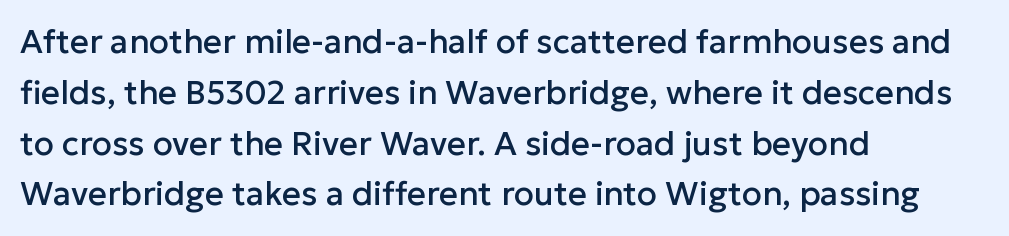
{"serif": "no", "italic": "no", "width": "normal", "stroke_contrast": "low", "x_height": "medium", "monospaced": "no", "underline": "no", "align": "left", "line_spacing": "normal", "line_spacing_ratio": 1.54, "letter_spacing": "normal", "letter_spacing_em": 0.0, "glyph_px": 33}
